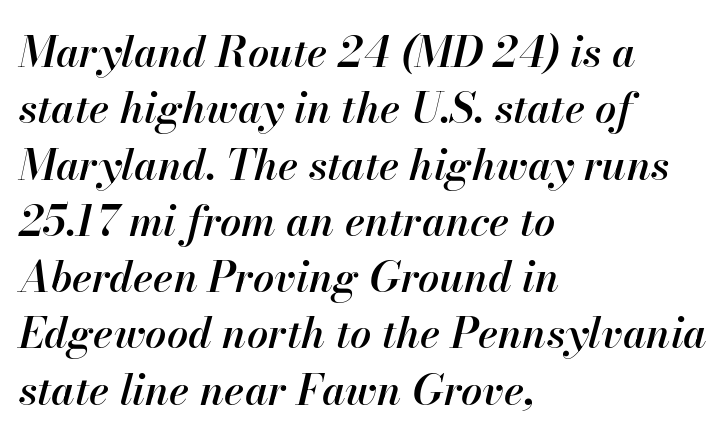
{"italic": "yes", "lean": "right", "slant_degrees": 13, "bold": "semi", "weight": "semibold", "width": "normal", "stroke_contrast": "high", "x_height": "small", "monospaced": "no", "underline": "no", "align": "left", "line_spacing": "normal", "line_spacing_ratio": 1.34, "letter_spacing": "normal", "letter_spacing_em": 0.0, "glyph_px": 42}
